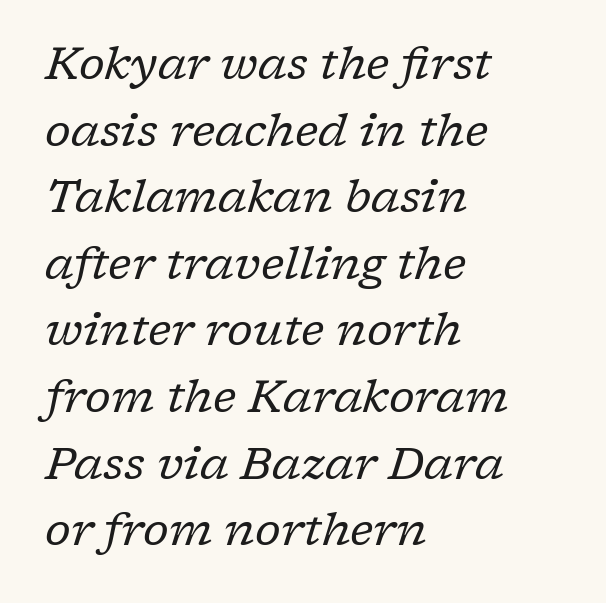
The image shows 45 px regular-weight serif type, italic (leaning right); set left-aligned, normal line spacing (1.48x), normal letter spacing, not underlined; low stroke contrast and a medium x-height.
